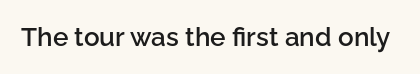
The image shows 26 px text type, upright; set normal letter spacing, not underlined.
